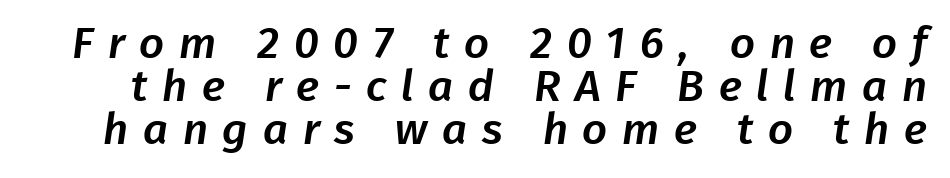
The image shows 44 px sans-serif type; set tight line spacing (0.98x), unusually wide letter spacing (+0.33 em), not underlined; low stroke contrast and a medium x-height.
